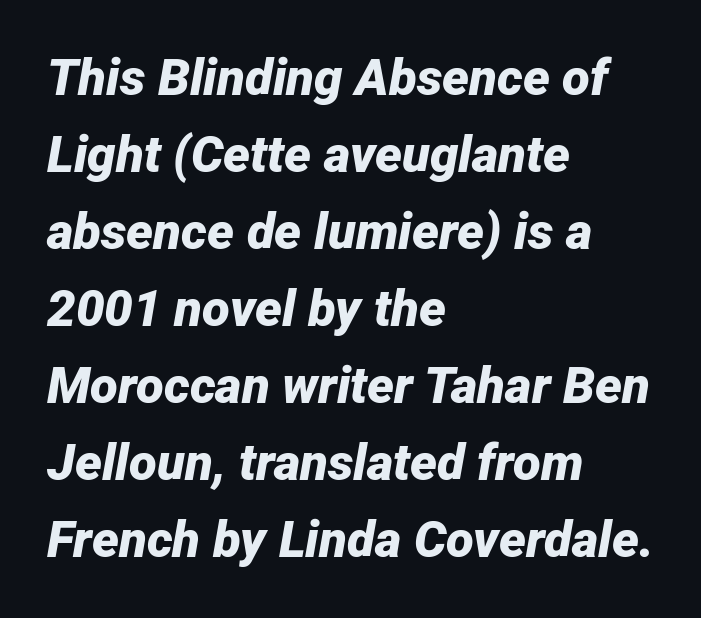
The characters look thick and weighty, a clear bold. This rendering features lettering with no underline. The face used here is proportionally spaced, like ordinary book or web type. Notice how the stems are inclined rather than vertical — that's the hallmark of italics. Line beginnings align vertically; line endings do not. These lines keep a tight, regular rhythm from letter to letter.
